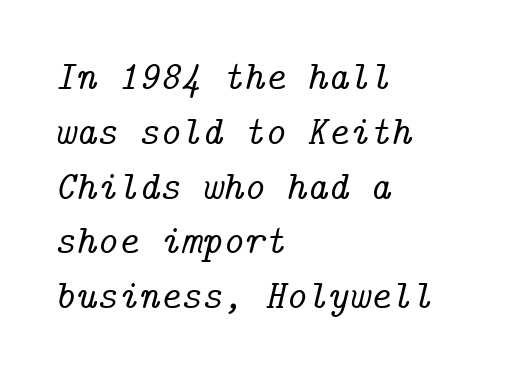
{"serif": "yes", "italic": "yes", "lean": "right", "slant_degrees": 14, "width": "normal", "stroke_contrast": "low", "x_height": "medium", "underline": "no", "align": "left", "line_spacing": "normal", "line_spacing_ratio": 1.37, "letter_spacing": "normal", "letter_spacing_em": 0.0, "glyph_px": 40}
